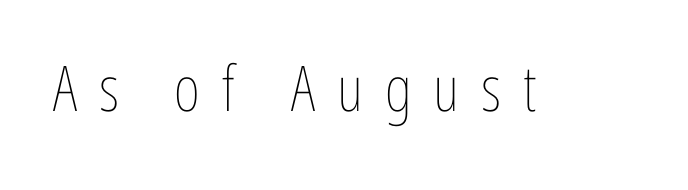
Letters have the restrained weight of plain body copy at most. The passage shown is typed in a proportional face where columns would drift. Caption: expanded tracking, letters set apart. Descenders are the only things crossing below the line. Tall strokes in this sample are plumb rather than angled.
